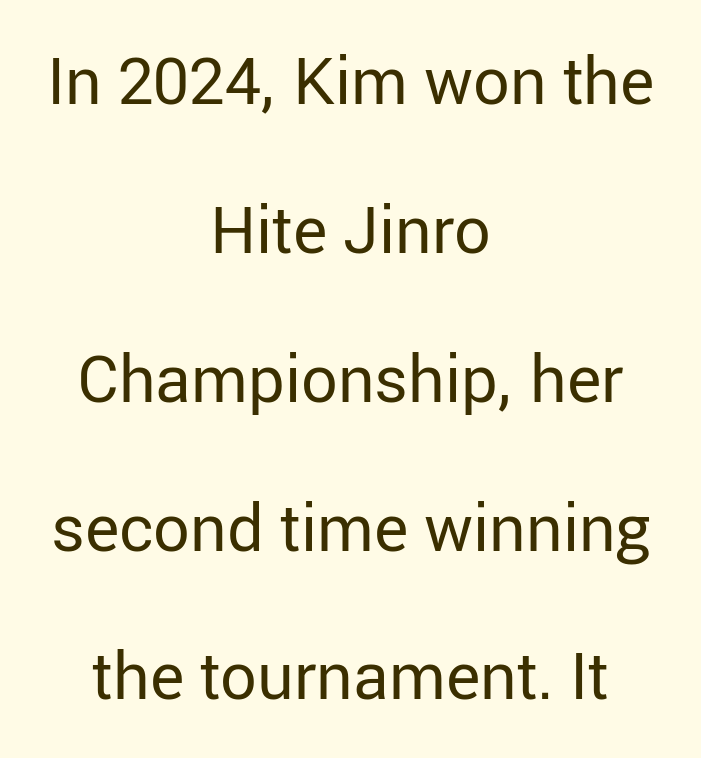
Look at the tracking — it's just the regular setting, nothing added. Horizontally, the lines are justified to the midpoint only. Observe the absence of serifs on each vertical stroke in this sample. Check the space under the baseline: it is left empty. Heft: none added — not bold.
